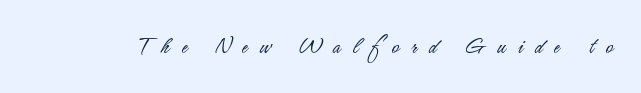
{"bold": "no", "underline": "no", "letter_spacing": "wide", "letter_spacing_em": 0.48, "glyph_px": 25}
